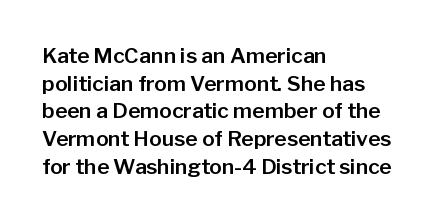
Every character sits straight up, as roman type does. Decoration check: the copy has no underline. A normal amount of white space separates one row of letters from the next. The passage shown has conventional tracking throughout.
